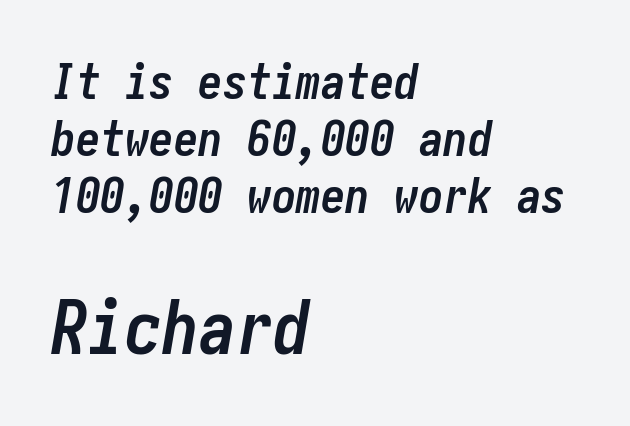
Q: Is the text bold? A: Yes.
Q: Is the text italic (slanted)? A: Yes, it leans right by about 10 degrees.
Q: Is the text underlined? A: No.
Q: How is the paragraph aligned? A: Left-aligned.
Q: Is the spacing between letters normal or unusually wide? A: Normal.
Q: Which block of text is set in a larger size, the first (top) or the second (bottom)? A: The second (bottom) one.
Q: Width (condensed, normal, or wide)? A: Condensed.
Q: Stroke contrast? A: Low.
Q: x-height? A: Medium.
